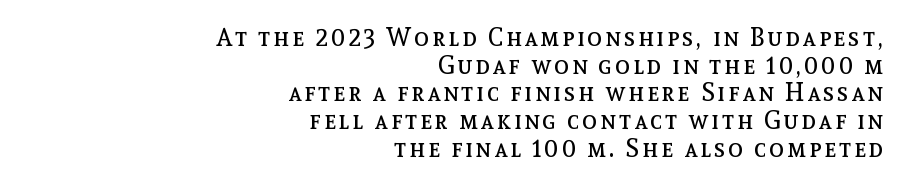
The image shows 25 px text type, upright; set right-aligned, tight line spacing (1.11x), not underlined.
